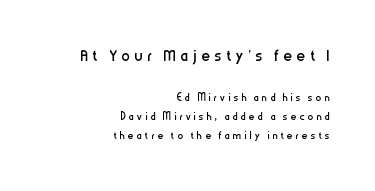
Here the first block reads like a headline and the second like body copy. Every row of glyphs terminates at an identical x-position on the right. Each stroke keeps to a modest, everyday thickness or less. Vertical spacing — default. The gaps between neighbouring characters are conspicuously large. When letters stand straight like this, we call the style roman or upright.
